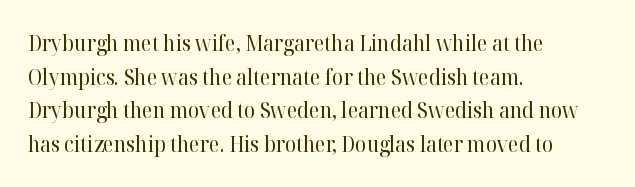
The font's upright variant was chosen for this text. Does the leading feel generous? No, just average. Letters rest on an invisible, unmarked baseline. Heft: none added — not bold. Typeset ragged right — the left edge is the straight one.
